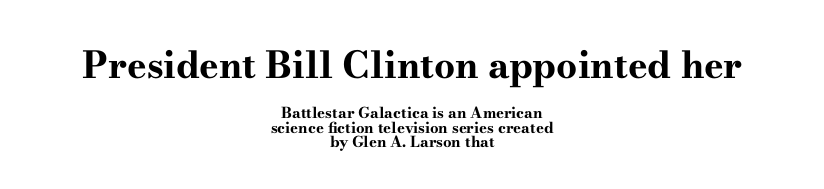
The image shows 37 px bold, wide serif type, upright; set centered, tight line spacing (0.96x), normal letter spacing, not underlined; the first (top) block is 2.47x larger; high stroke contrast and a small x-height.
